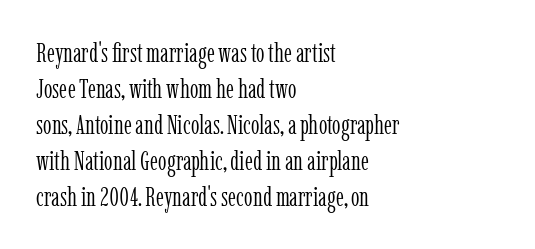
{"italic": "no", "bold": "no", "underline": "no", "align": "left", "line_spacing": "normal", "line_spacing_ratio": 1.33, "letter_spacing": "normal", "letter_spacing_em": 0.0, "glyph_px": 27}
